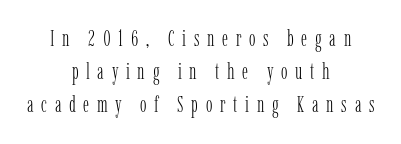
The image shows 22 px text type, upright; set centered, normal line spacing (1.51x), unusually wide letter spacing (+0.35 em), not underlined.
